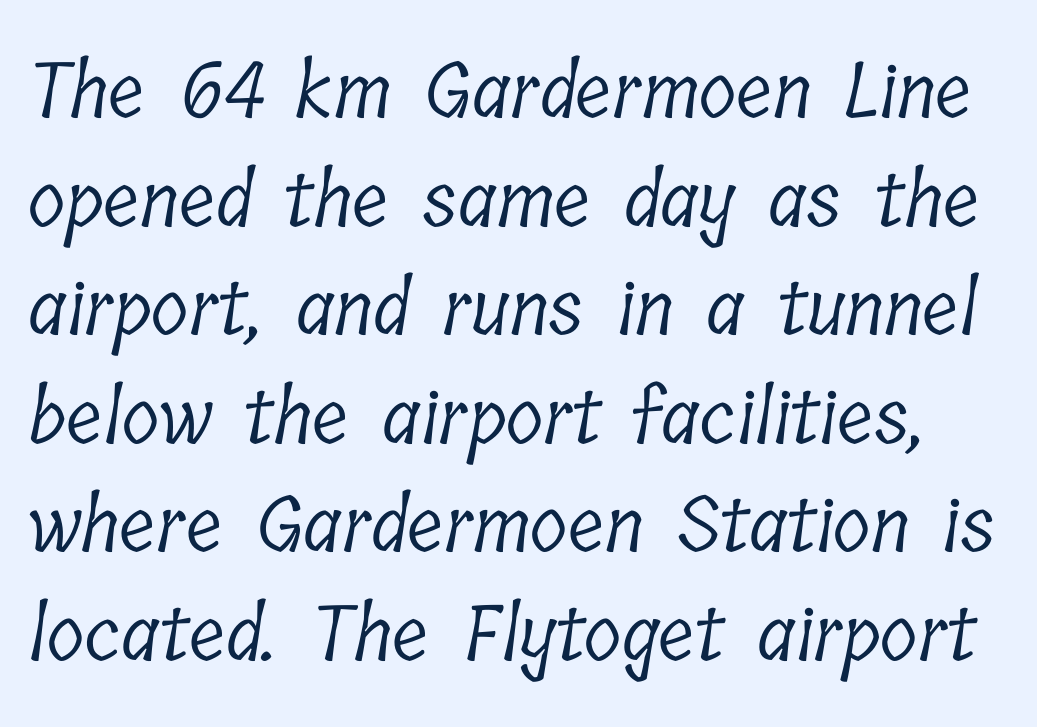
{"serif": "yes", "bold": "no", "weight": "light", "width": "condensed", "stroke_contrast": "low", "x_height": "medium", "monospaced": "no", "underline": "no", "line_spacing": "normal", "line_spacing_ratio": 1.41, "letter_spacing": "normal", "letter_spacing_em": 0.0, "glyph_px": 77}
